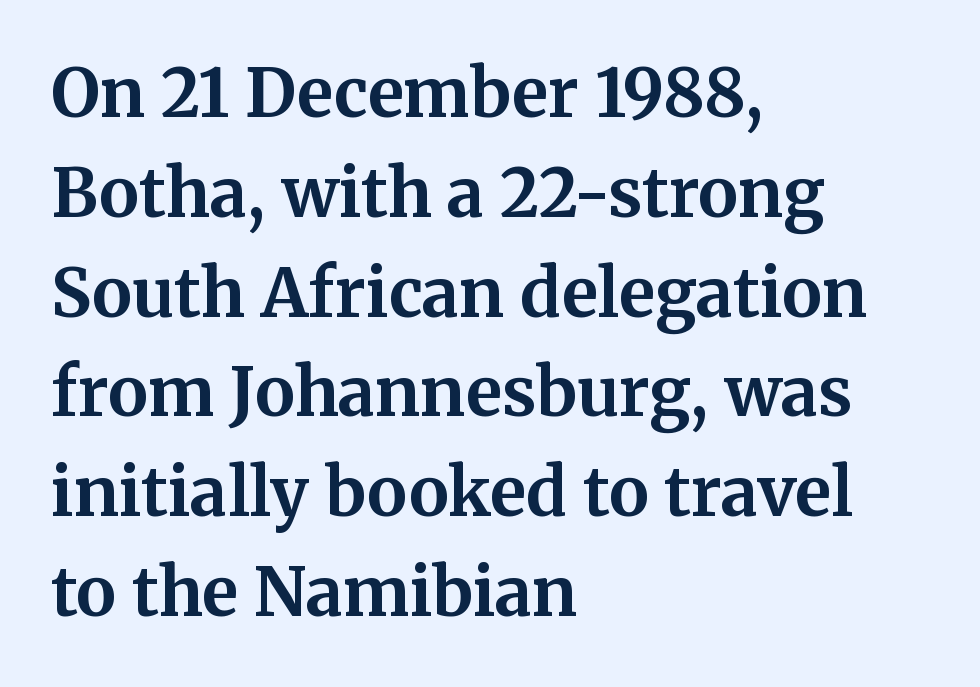
Q: Is the text bold? A: Yes.
Q: Is the text italic (slanted)? A: No, it is upright.
Q: Is the typeface a serif or a sans-serif typeface? A: Serif.
Q: Is the text underlined? A: No.
Q: How is the paragraph aligned? A: Left-aligned.
Q: Is the spacing between letters normal or unusually wide? A: Normal.
Q: Is the spacing between lines tight, normal or loose? A: Normal.
Q: Width (condensed, normal, or wide)? A: Normal.
Q: Stroke contrast? A: Medium.
Q: x-height? A: Medium.
Q: Monospaced? A: No.
